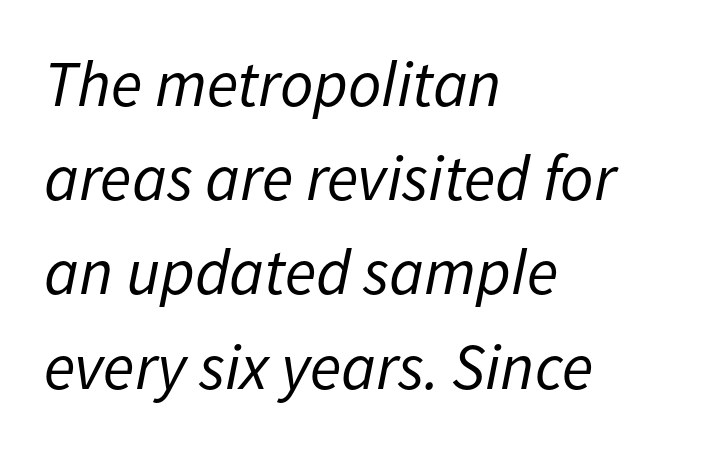
The baseline area is clear. Is there much room between lines? A standard amount, neither cramped nor airy. The rendering uses natural spacing where letterforms have individual widths. Default kerning and tracking; the words read as compact shapes. The characters are drawn with everyday or finer stroke widths.
